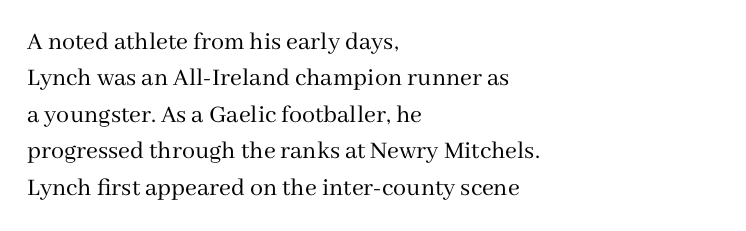
Short and long lines alike share a common starting point at left. The typeface has the unassuming heft of standard copy or less. Is the letter spacing exaggerated? No — it looks like the ordinary default. Has an underline been added? It has not. Posture: vertical.
